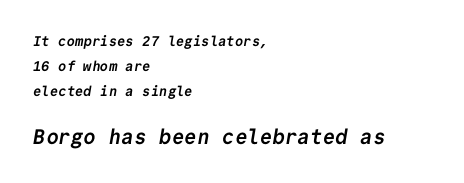
The image shows 21 px bold type; set left-aligned, line spacing 1.8x, normal letter spacing, not underlined; the second (bottom) block is 1.5x larger.
